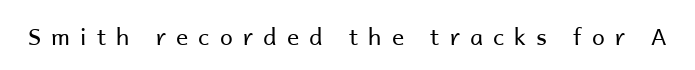
{"italic": "no", "bold": "no", "underline": "no", "letter_spacing": "wide", "letter_spacing_em": 0.44, "glyph_px": 23}
